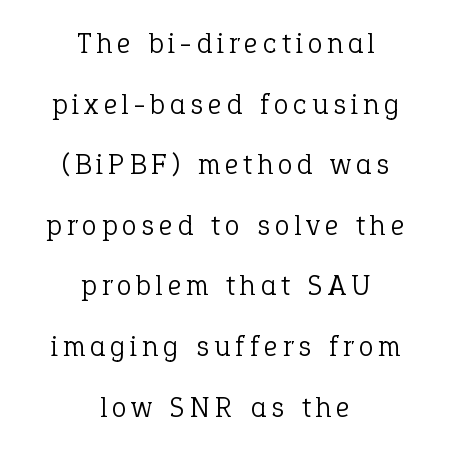
The image shows 30 px light serif type, upright; set centered, loose line spacing (2.02x), not underlined; low stroke contrast and a medium x-height.
